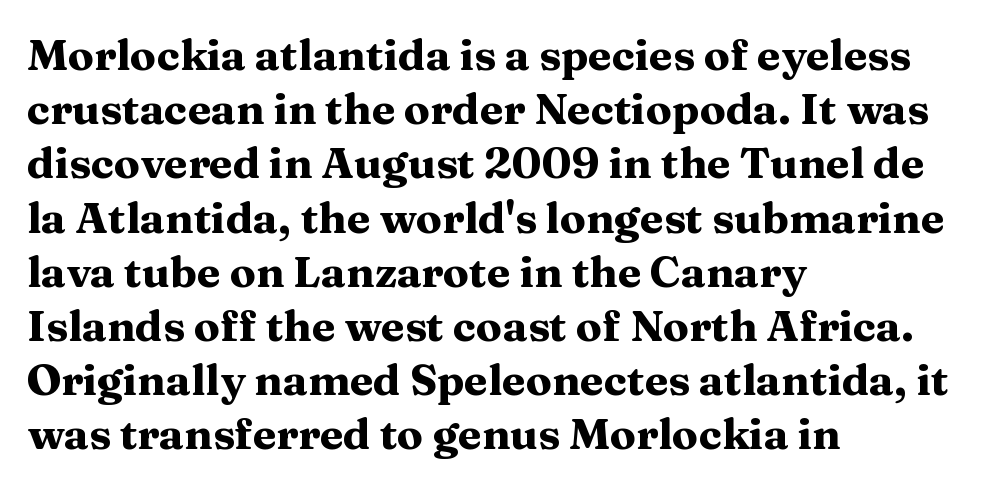
{"serif": "yes", "italic": "no", "bold": "yes", "weight": "heavy", "width": "wide", "stroke_contrast": "medium", "x_height": "medium", "monospaced": "no", "underline": "no", "align": "left", "line_spacing": "normal", "line_spacing_ratio": 1.26, "letter_spacing": "normal", "letter_spacing_em": 0.0, "glyph_px": 43}
